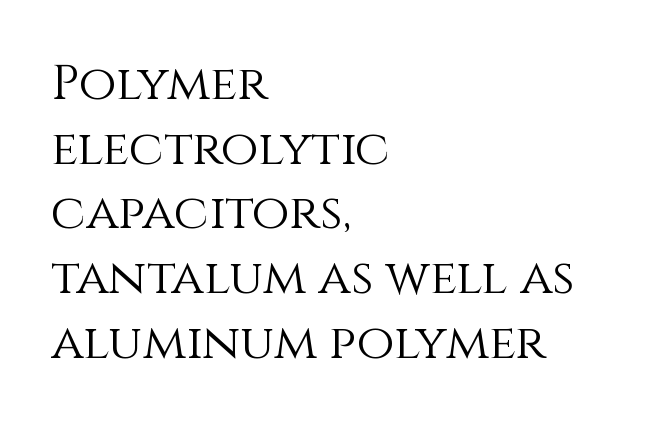
{"italic": "no", "bold": "no", "weight": "light", "width": "normal", "x_height": "large", "monospaced": "no", "underline": "no", "align": "left", "line_spacing": "normal", "line_spacing_ratio": 1.32, "letter_spacing": "normal", "letter_spacing_em": 0.0, "glyph_px": 49}
